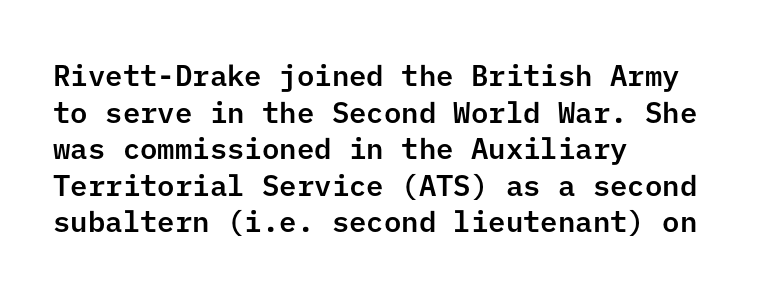
{"serif": "no", "italic": "no", "width": "normal", "stroke_contrast": "low", "x_height": "medium", "underline": "no", "align": "left", "line_spacing": "normal", "line_spacing_ratio": 1.26, "letter_spacing": "normal", "letter_spacing_em": 0.0, "glyph_px": 29}
